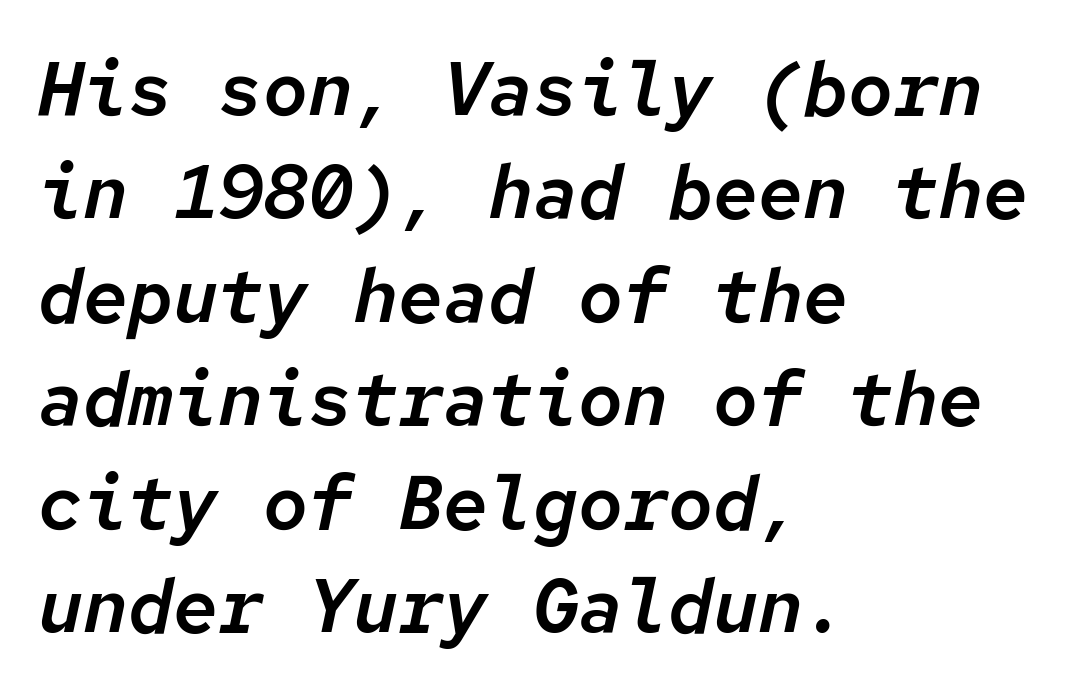
Letter spacing: default. These lines are rendered in a fixed-pitch font. Each row of text sits above clean, open space. The lines sit at an ordinary, default distance from one another. The text carries the slant typical of an italic or oblique font.
